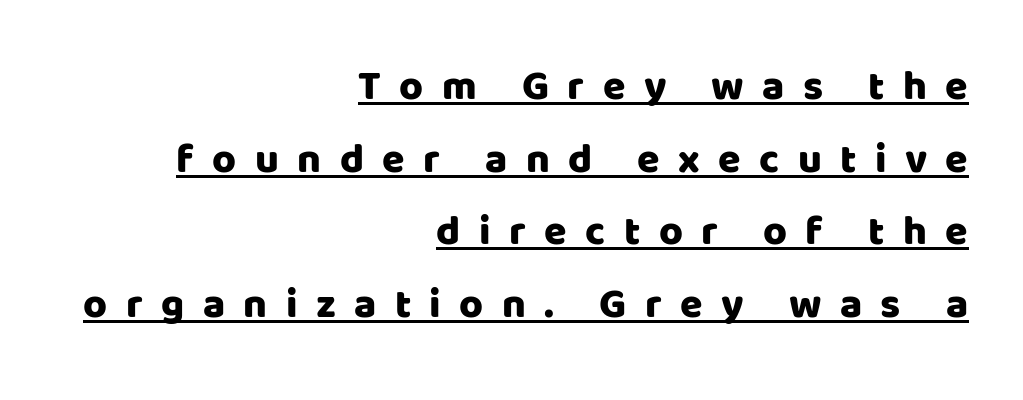
A typesetter would mark this as roman, not italic. Underline: present. Each word looks stretched out because of the extra space between its letters. Spacing verdict: proportional, widths tailored to each character. The glyphs in this specimen are sans serif. Which margin do the lines hug? The right one — the left edge is uneven.
